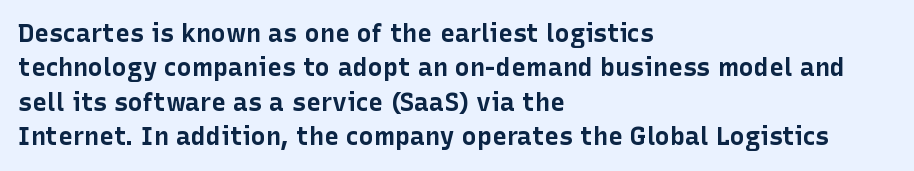
Q: Is the text bold? A: Yes.
Q: Is the text italic (slanted)? A: No, it is upright.
Q: Is the text underlined? A: No.
Q: How is the paragraph aligned? A: Left-aligned.
Q: Is the spacing between letters normal or unusually wide? A: Normal.
Q: Is the spacing between lines tight, normal or loose? A: Normal.
